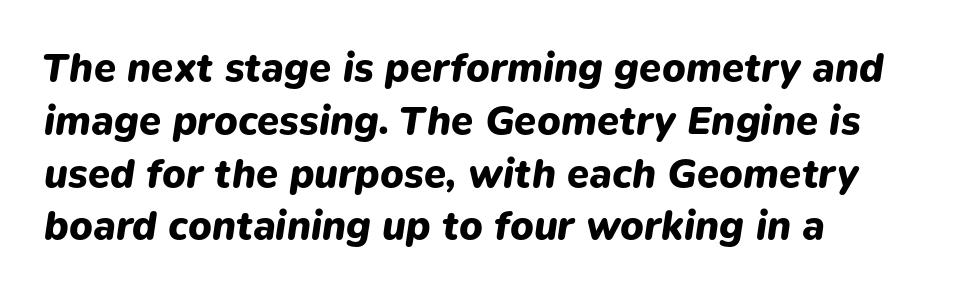
The image shows 40 px heavy type, italic (leaning right); set left-aligned, normal line spacing (1.32x), normal letter spacing, not underlined; low stroke contrast and a medium x-height.
